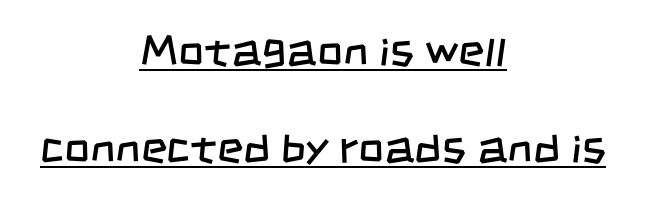
No extra ink here — the face is not bold. These lines are centered, leaving both edges ragged. Is this a fixed-width face? No — the glyphs have proportional, varying widths. Is there an underline? Yes — a line sits under the letters. Words appear dense and cohesive because spacing is normal. One glance says open: line gaps are wider than usual.
